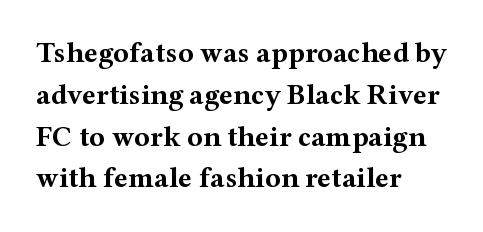
Q: Is the text bold? A: Yes.
Q: Is the text italic (slanted)? A: No, it is upright.
Q: Is the typeface a serif or a sans-serif typeface? A: Serif.
Q: Is the text underlined? A: No.
Q: How is the paragraph aligned? A: Left-aligned.
Q: Is the spacing between letters normal or unusually wide? A: Normal.
Q: Is the spacing between lines tight, normal or loose? A: Normal.
Q: Width (condensed, normal, or wide)? A: Wide.
Q: Stroke contrast? A: Medium.
Q: x-height? A: Medium.
Q: Monospaced? A: No.
